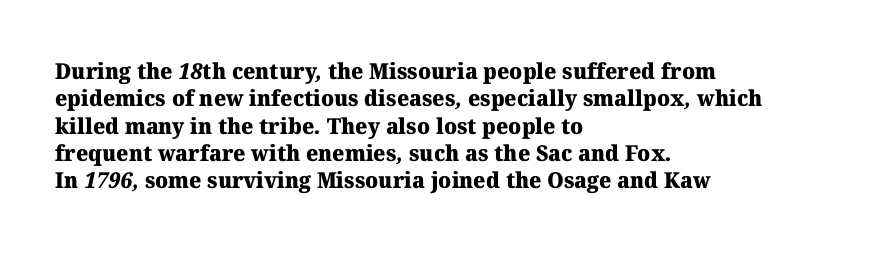
{"bold": "yes", "underline": "no", "align": "left", "line_spacing_ratio": 1.24, "letter_spacing": "normal", "letter_spacing_em": 0.0, "glyph_px": 22}
